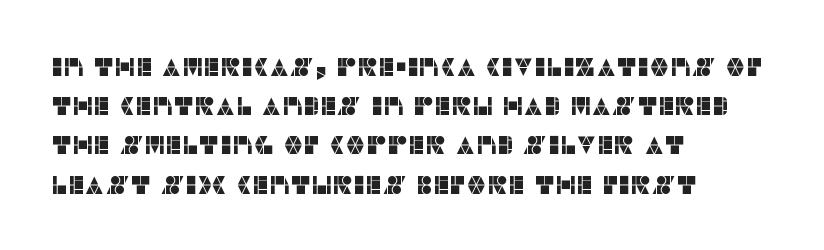
Q: Is the text italic (slanted)? A: No, it is upright.
Q: Is the text underlined? A: No.
Q: How is the paragraph aligned? A: Left-aligned.
Q: Is the spacing between letters normal or unusually wide? A: Normal.
Q: Is the spacing between lines tight, normal or loose? A: Normal.
